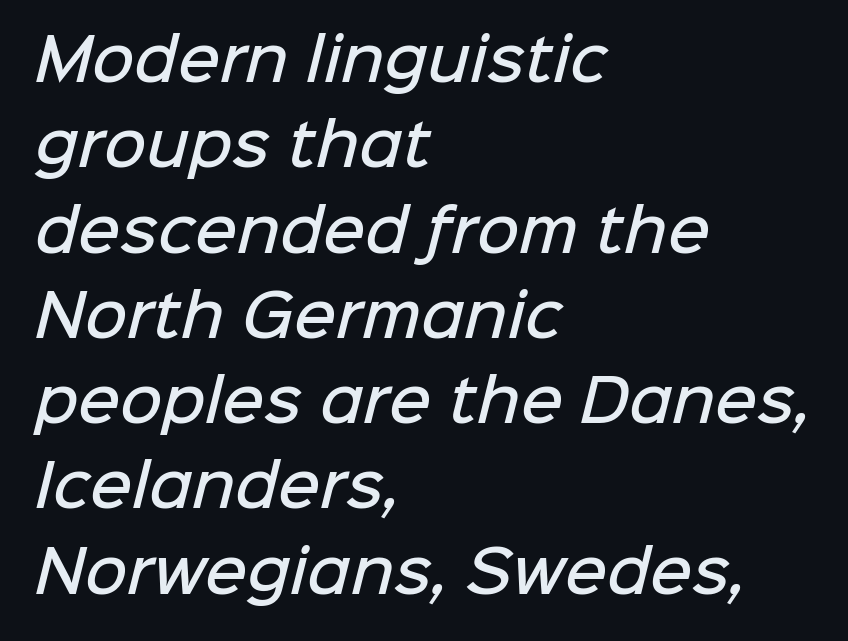
Q: Is the text bold? A: Semi-bold.
Q: Is the typeface a serif or a sans-serif typeface? A: Sans-serif.
Q: Is the text underlined? A: No.
Q: How is the paragraph aligned? A: Left-aligned.
Q: Is the spacing between letters normal or unusually wide? A: Normal.
Q: Is the spacing between lines tight, normal or loose? A: Normal.
Q: Width (condensed, normal, or wide)? A: Normal.
Q: Stroke contrast? A: Low.
Q: x-height? A: Medium.
Q: Monospaced? A: No.
